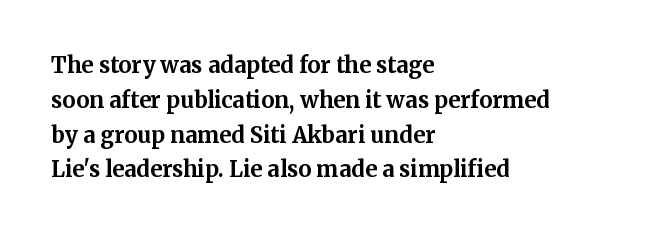
The image shows 22 px bold type, upright; set left-aligned, normal line spacing (1.58x), normal letter spacing, not underlined.
